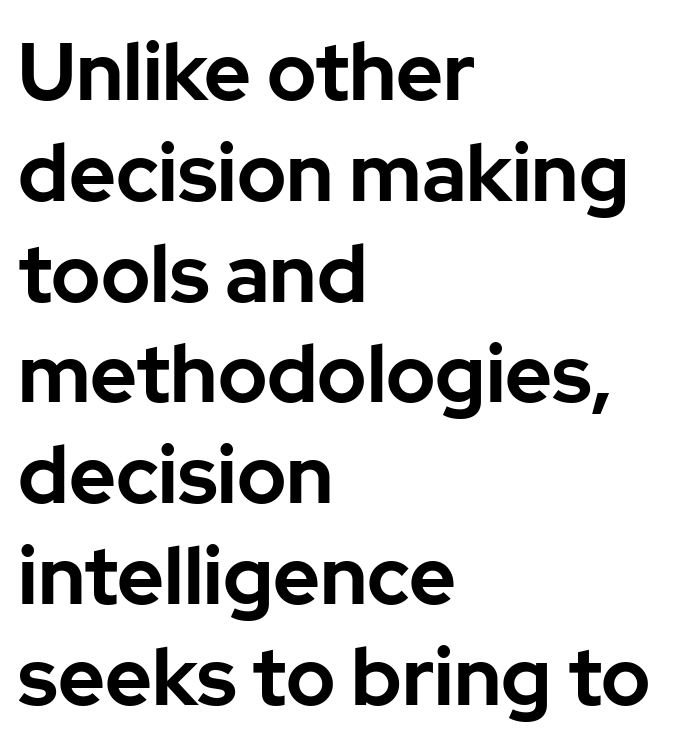
Does extra space separate the letters? No, they use regular spacing. Horizontal alignment here is leftward, the default for most running prose. I'd describe the lettering as bold — thick and assertive. These lines are rendered in a variable-pitch font. The specimen reads as upright at a glance.
